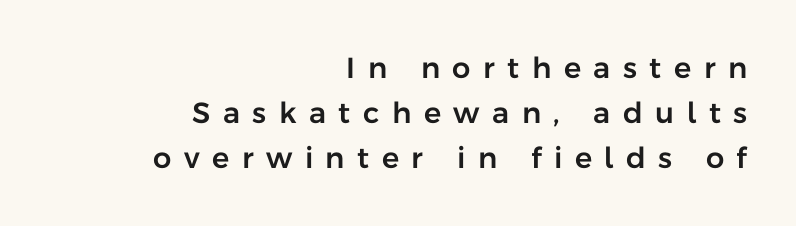
Q: Is the text italic (slanted)? A: No, it is upright.
Q: Is the typeface a serif or a sans-serif typeface? A: Sans-serif.
Q: Is the text underlined? A: No.
Q: How is the paragraph aligned? A: Right-aligned.
Q: Is the spacing between letters normal or unusually wide? A: Unusually wide.
Q: Is the spacing between lines tight, normal or loose? A: Normal.
Q: Width (condensed, normal, or wide)? A: Normal.
Q: Stroke contrast? A: Low.
Q: x-height? A: Medium.
Q: Monospaced? A: No.
